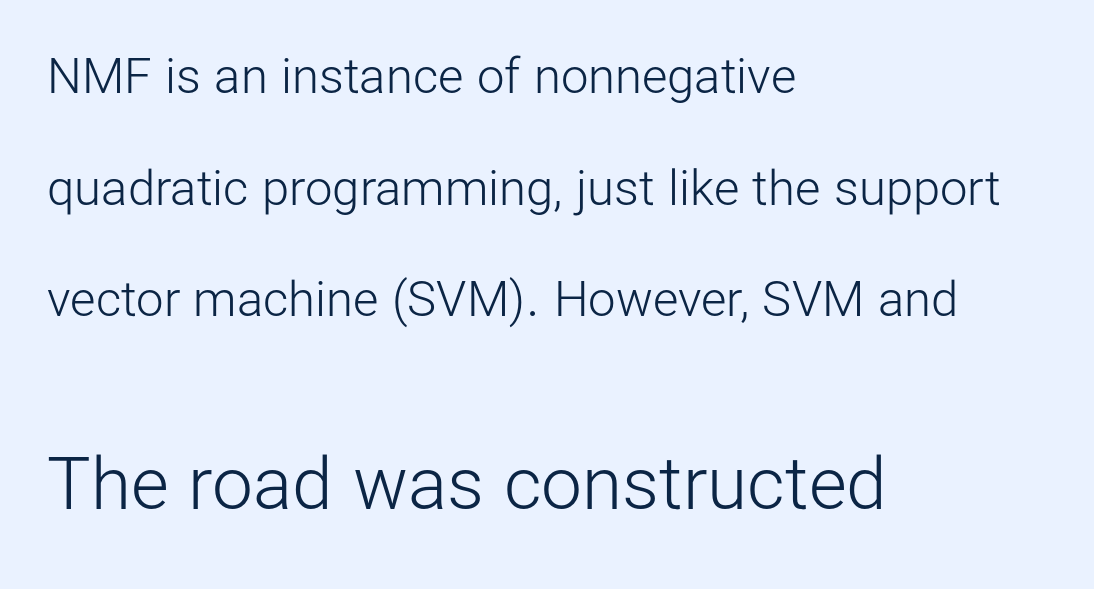
The image shows 73 px light sans-serif type, upright; set left-aligned, loose line spacing (2.28x), normal letter spacing, not underlined; the second (bottom) block is 1.49x larger; low stroke contrast and a medium x-height.
